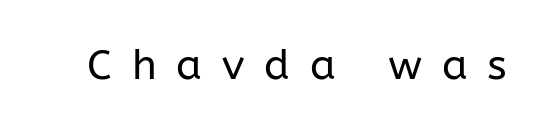
The image shows 42 px regular-weight sans-serif type, upright; set unusually wide letter spacing (+0.47 em), not underlined; low stroke contrast and a medium x-height.
